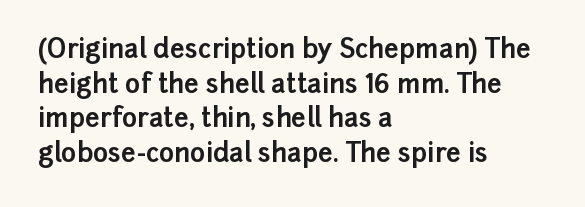
Do the letters lean? They stand straight. Standard letterfit; no display-style spreading of the glyphs. The strip under each line holds only bare page. The rendering anchors every line to the left-hand side. The glyphs have the mass of a bold cut. Quick note: interline space is typical.
